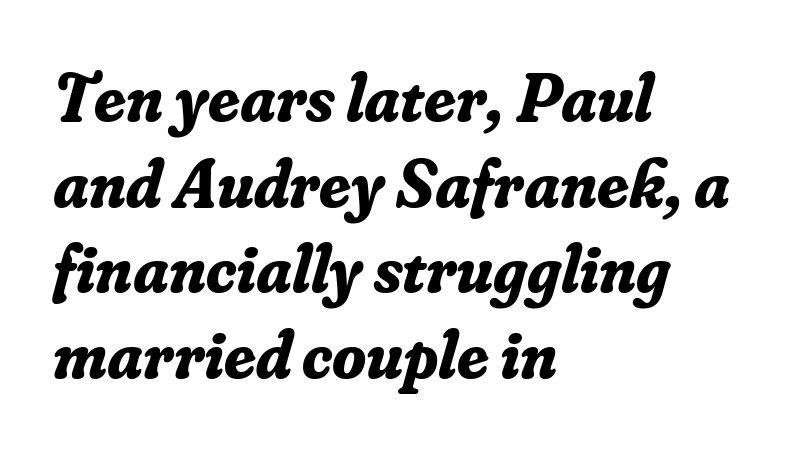
The font family rendered here belongs to the serif group. A dark, heavy texture on the line: the type is bold. In terms of posture, this sample is oblique. Leftover space on each line is placed entirely after the last word. The passage shown is not underscored anywhere. Is this a fixed-width face? No — the glyphs have proportional, varying widths.
